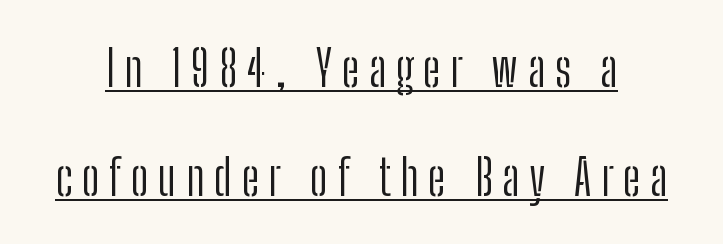
The image shows 50 px light, condensed sans-serif type, upright; set loose line spacing (2.18x), underlined; low stroke contrast and a medium x-height.
